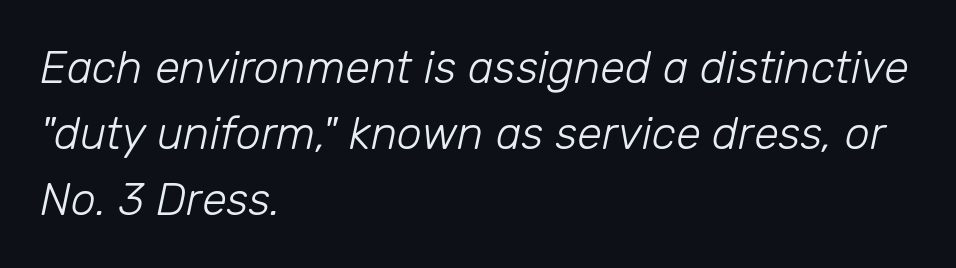
The passage shown leans; its letterforms are oblique. How are the letters spaced? Ordinarily, with no added tracking. Stems and bowls with no extra thickness — not bold. The passage shown is typed in a proportional face where columns would drift. Vertically, the passage feels balanced, rows spaced as you'd expect.
